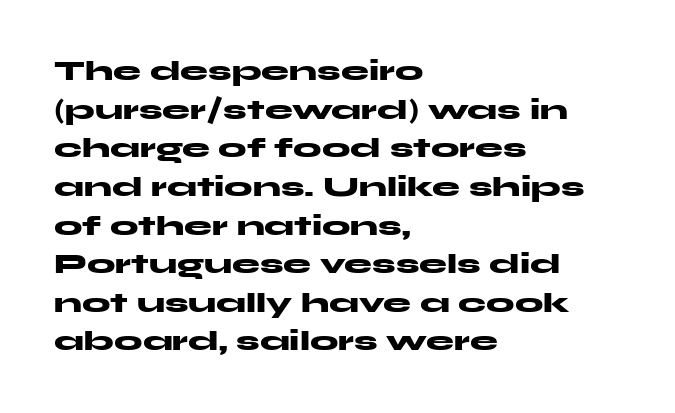
{"serif": "no", "italic": "no", "bold": "yes", "weight": "heavy", "width": "wide", "stroke_contrast": "medium", "x_height": "medium", "monospaced": "no", "underline": "no", "align": "left", "line_spacing": "normal", "line_spacing_ratio": 1.38, "letter_spacing": "normal", "letter_spacing_em": 0.0, "glyph_px": 28}
